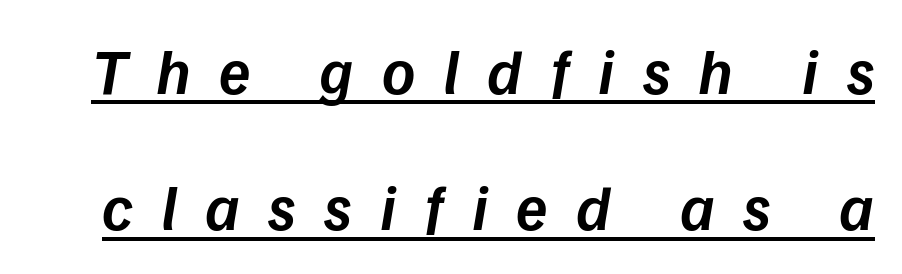
{"italic": "yes", "lean": "right", "slant_degrees": 9, "bold": "semi", "weight": "semibold", "width": "normal", "stroke_contrast": "low", "x_height": "medium", "monospaced": "no", "underline": "yes", "line_spacing": "loose", "line_spacing_ratio": 2.13, "letter_spacing": "wide", "letter_spacing_em": 0.44, "glyph_px": 64}
